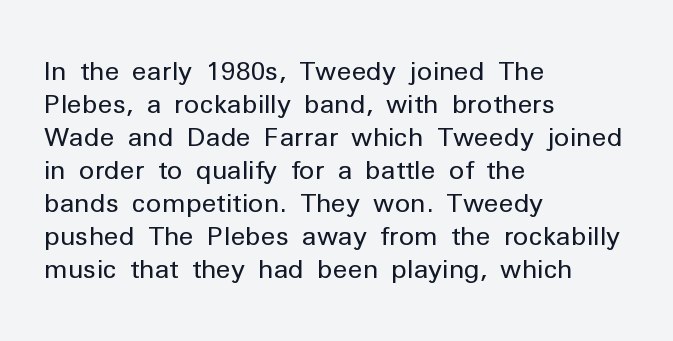
The image shows 26 px text type, upright; set left-aligned, normal line spacing (1.27x), normal letter spacing, not underlined.
